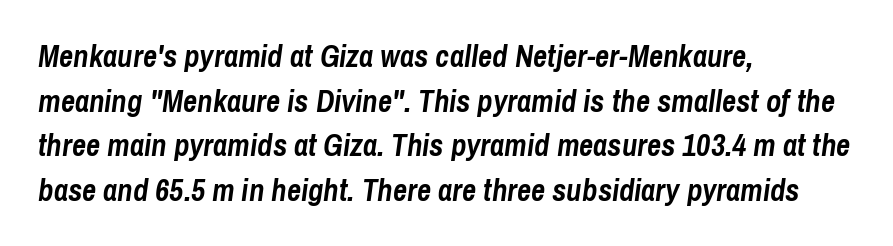
Heft: maximum for text — a bold. Underline: absent. All the whitespace from short lines collects on the right. The rows are spaced the way most documents space them. The passage shown leans; its letterforms are oblique.
